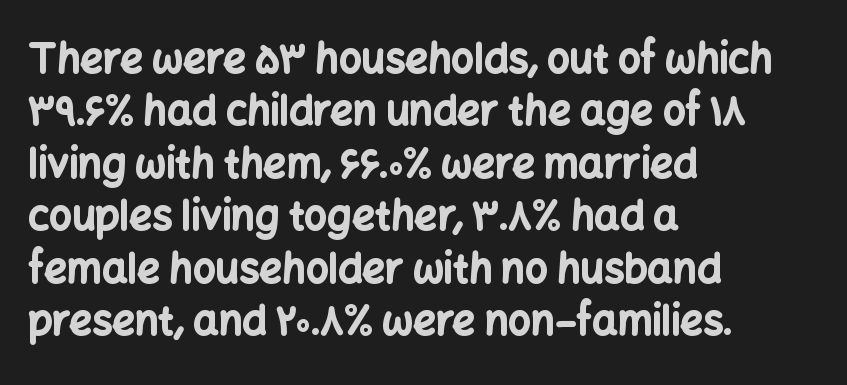
Q: Is the text bold? A: Yes.
Q: Is the text italic (slanted)? A: No, it is upright.
Q: Is the typeface a serif or a sans-serif typeface? A: Sans-serif.
Q: Is the text underlined? A: No.
Q: How is the paragraph aligned? A: Left-aligned.
Q: Is the spacing between letters normal or unusually wide? A: Normal.
Q: Is the spacing between lines tight, normal or loose? A: Normal.
Q: Width (condensed, normal, or wide)? A: Normal.
Q: Stroke contrast? A: Low.
Q: x-height? A: Medium.
Q: Monospaced? A: No.
